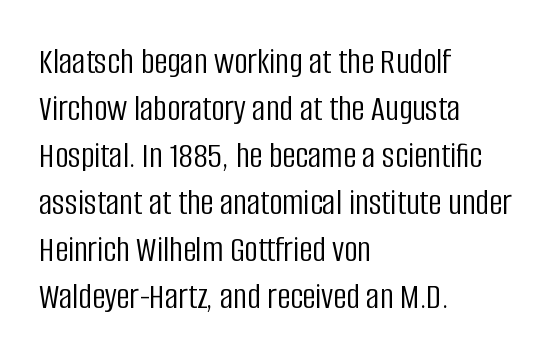
{"serif": "no", "italic": "no", "bold": "no", "weight": "light", "width": "condensed", "stroke_contrast": "low", "x_height": "large", "monospaced": "no", "underline": "no", "align": "left", "line_spacing": "normal", "line_spacing_ratio": 1.27, "letter_spacing": "normal", "letter_spacing_em": 0.0, "glyph_px": 37}
